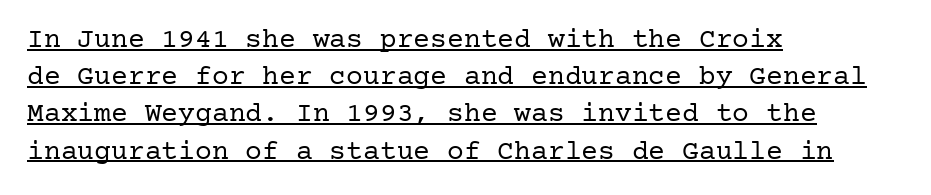
{"serif": "yes", "italic": "no", "bold": "no", "weight": "regular", "width": "normal", "stroke_contrast": "low", "x_height": "medium", "underline": "yes", "align": "left", "line_spacing": "normal", "line_spacing_ratio": 1.33, "letter_spacing": "normal", "letter_spacing_em": 0.0, "glyph_px": 28}
